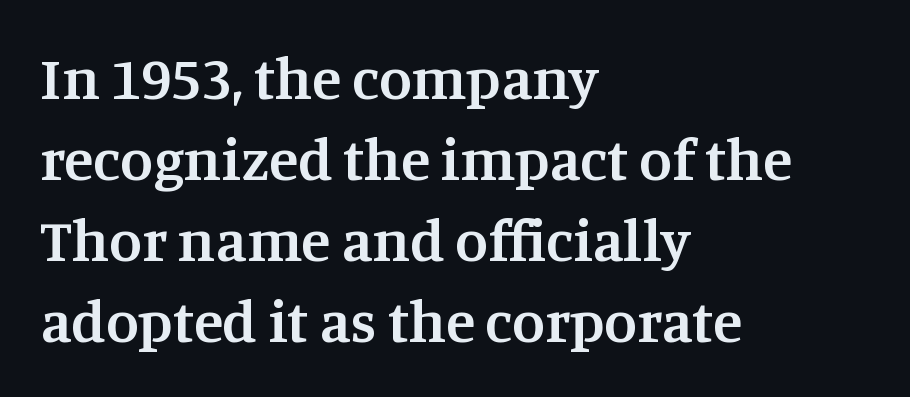
{"serif": "yes", "italic": "no", "bold": "semi", "weight": "semibold", "width": "normal", "stroke_contrast": "medium", "x_height": "large", "monospaced": "no", "underline": "no", "align": "left", "line_spacing": "normal", "line_spacing_ratio": 1.35, "letter_spacing": "normal", "letter_spacing_em": 0.0, "glyph_px": 60}
